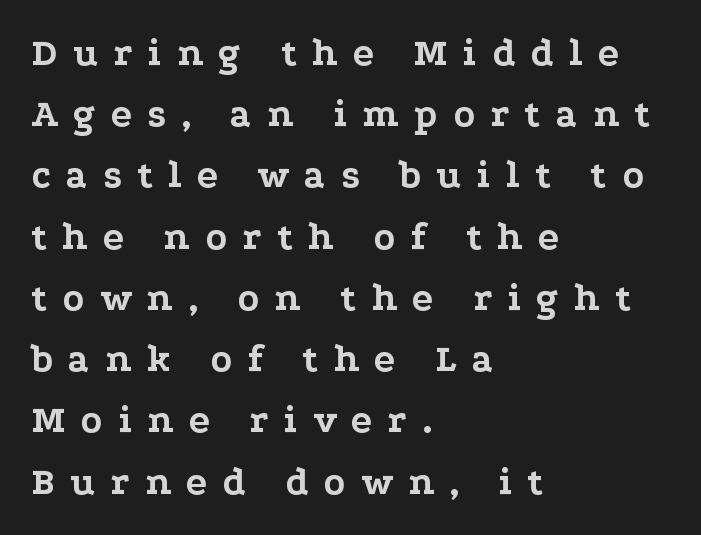
Q: Is the text bold? A: Yes.
Q: Is the text italic (slanted)? A: No, it is upright.
Q: Is the typeface a serif or a sans-serif typeface? A: Serif.
Q: Is the text underlined? A: No.
Q: How is the paragraph aligned? A: Left-aligned.
Q: Is the spacing between letters normal or unusually wide? A: Unusually wide.
Q: Is the spacing between lines tight, normal or loose? A: Normal.
Q: Width (condensed, normal, or wide)? A: Wide.
Q: Stroke contrast? A: Low.
Q: x-height? A: Medium.
Q: Monospaced? A: No.
